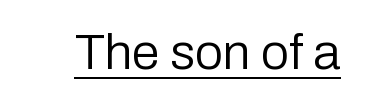
{"serif": "no", "italic": "no", "bold": "no", "weight": "regular", "width": "normal", "stroke_contrast": "low", "x_height": "medium", "monospaced": "no", "underline": "yes", "letter_spacing": "normal", "letter_spacing_em": 0.0, "glyph_px": 50}
